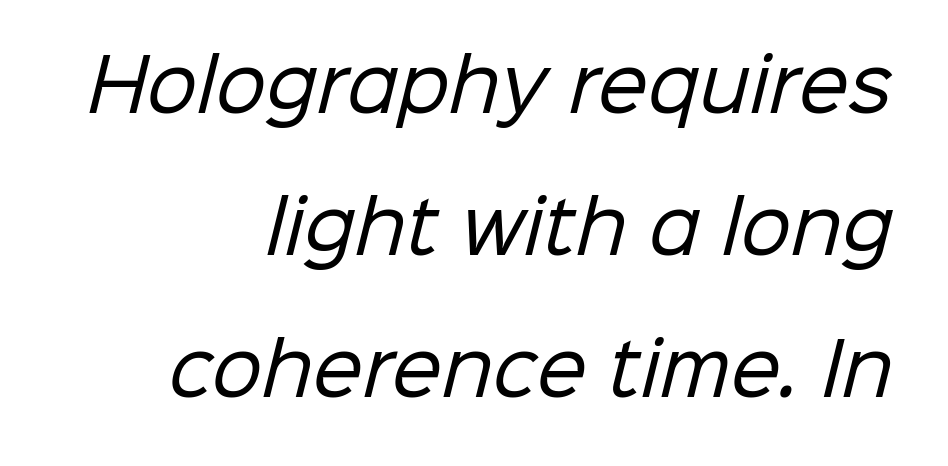
Q: Is the text bold? A: No.
Q: Is the typeface a serif or a sans-serif typeface? A: Sans-serif.
Q: Is the text underlined? A: No.
Q: How is the paragraph aligned? A: Right-aligned.
Q: Is the spacing between letters normal or unusually wide? A: Normal.
Q: Is the spacing between lines tight, normal or loose? A: Loose.
Q: Width (condensed, normal, or wide)? A: Normal.
Q: Stroke contrast? A: Low.
Q: x-height? A: Medium.
Q: Monospaced? A: No.
